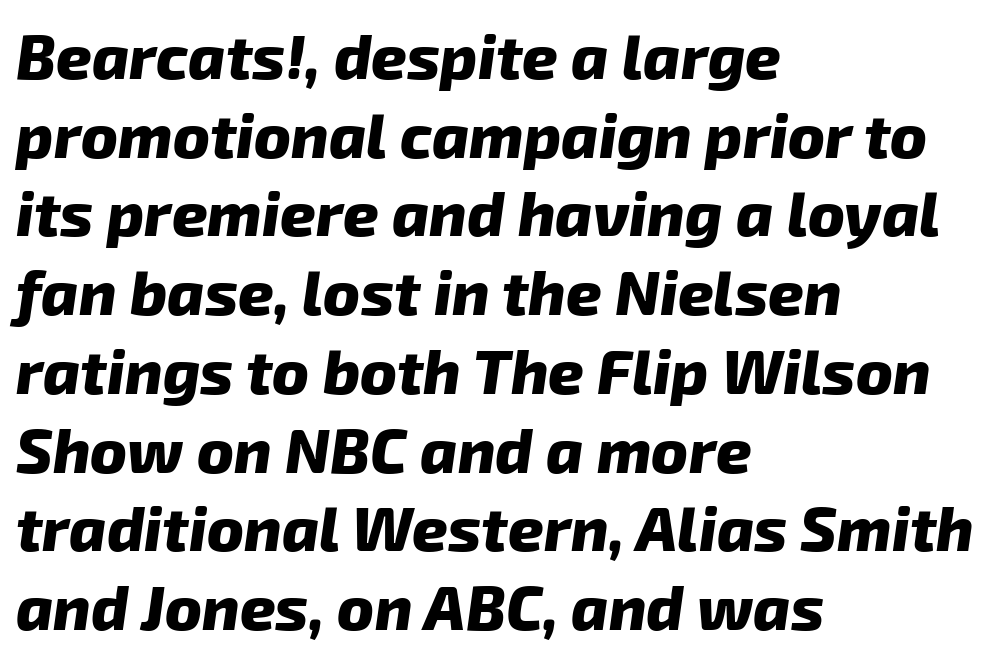
{"serif": "no", "bold": "yes", "weight": "heavy", "width": "normal", "stroke_contrast": "low", "x_height": "medium", "monospaced": "no", "underline": "no", "align": "left", "line_spacing": "normal", "line_spacing_ratio": 1.27, "letter_spacing": "normal", "letter_spacing_em": 0.0, "glyph_px": 62}
